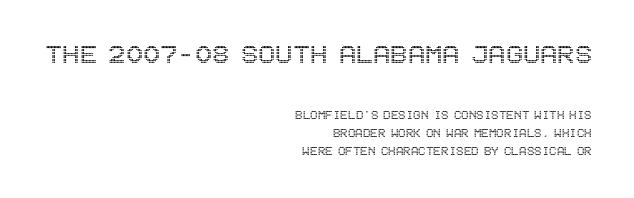
Unmarked baselines from the first word to the last. Which chunk is bigger? The first one — the top block dwarfs the bottom. Compared with typical paragraphs, the rows here are spaced about the same. When letters stand straight like this, we call the style roman or upright. In CSS terms this would be text-align: right.
